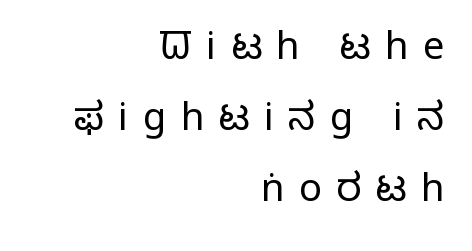
Q: Is the text bold? A: No.
Q: Is the text italic (slanted)? A: No, it is upright.
Q: Is the typeface a serif or a sans-serif typeface? A: Sans-serif.
Q: Is the text underlined? A: No.
Q: How is the paragraph aligned? A: Right-aligned.
Q: Is the spacing between letters normal or unusually wide? A: Unusually wide.
Q: Width (condensed, normal, or wide)? A: Normal.
Q: Stroke contrast? A: Low.
Q: x-height? A: Medium.
Q: Monospaced? A: No.
